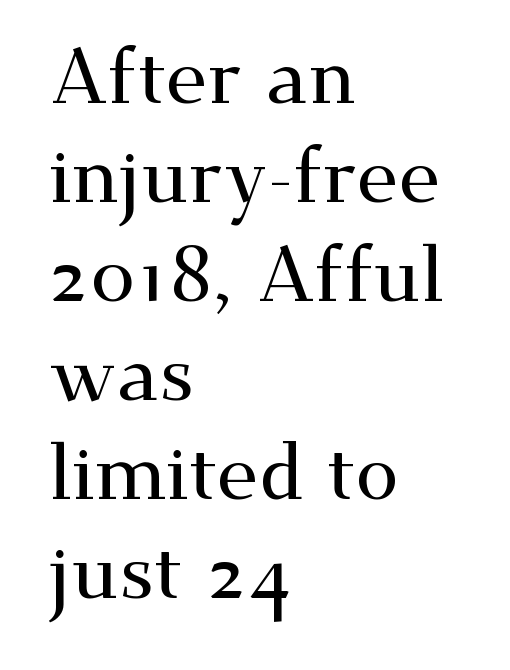
Successive baselines arrive at the customary interval. The horizontal fit of the characters is conventional and even. Varying glyph widths throughout — classic text-font behaviour. If you drew a line through each stem, it would be perfectly vertical.
